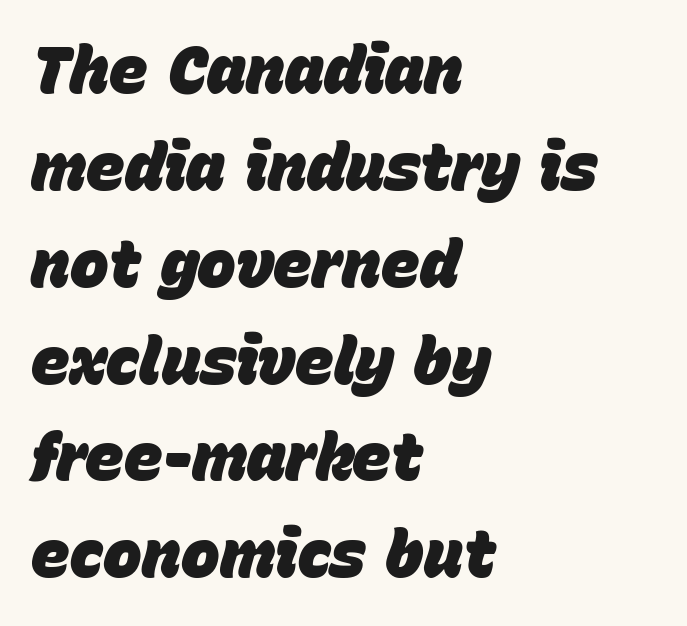
Proportional: the letters do not fall into vertical columns. Characters follow at the spacing the type designer built in. Each line starts at the same left margin while the right side varies. Leading matches the norm, producing a regular column. Is the type slanted? Yes — the strokes lean at a clear angle. How heavy is the stroke? Heavy — this is a bold.
